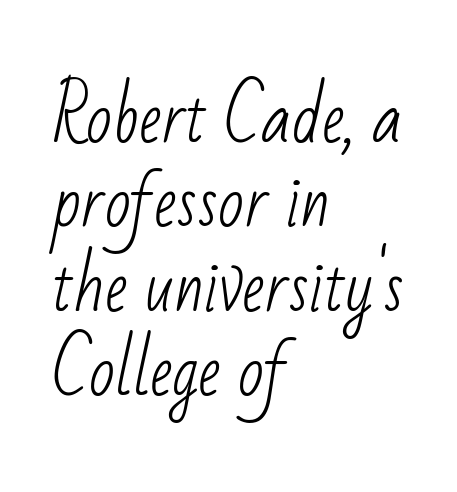
The image shows 68 px light, condensed sans-serif type; set left-aligned, line spacing 1.24x, normal letter spacing, not underlined; low stroke contrast and a small x-height.
